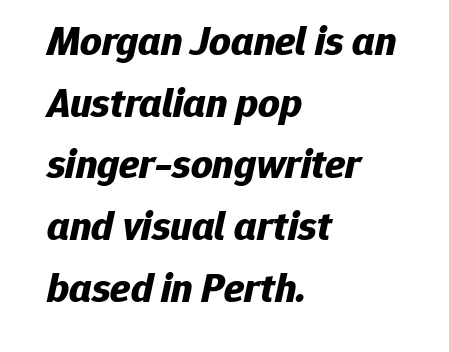
The gap between lines stays unmarked. The face used here is proportionally spaced, like ordinary book or web type. This rendering uses left alignment, leaving the right contour irregular. The letters sit at their default tracking, neither squeezed nor spread.
